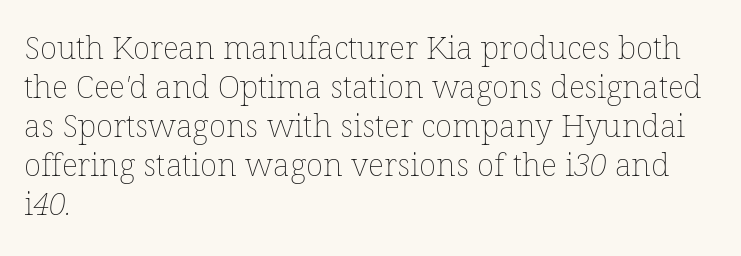
Q: Is the text bold? A: No.
Q: Is the text underlined? A: No.
Q: How is the paragraph aligned? A: Left-aligned.
Q: Is the spacing between letters normal or unusually wide? A: Normal.
Q: Width (condensed, normal, or wide)? A: Normal.
Q: Stroke contrast? A: Low.
Q: x-height? A: Medium.
Q: Monospaced? A: No.
